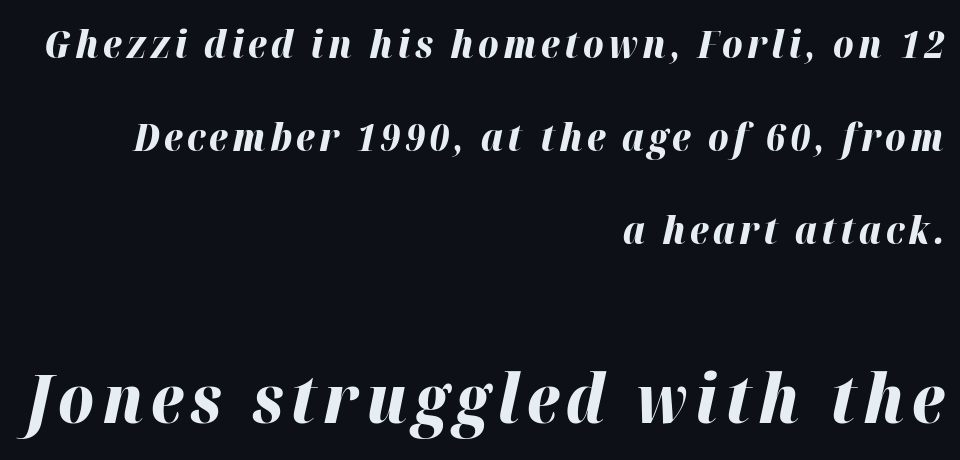
{"italic": "yes", "lean": "right", "slant_degrees": 12, "bold": "yes", "weight": "bold", "width": "normal", "stroke_contrast": "high", "x_height": "medium", "monospaced": "no", "underline": "no", "align": "right", "line_spacing": "loose", "line_spacing_ratio": 2.39, "larger_block": "second", "size_ratio": 1.74, "glyph_px": 68}
